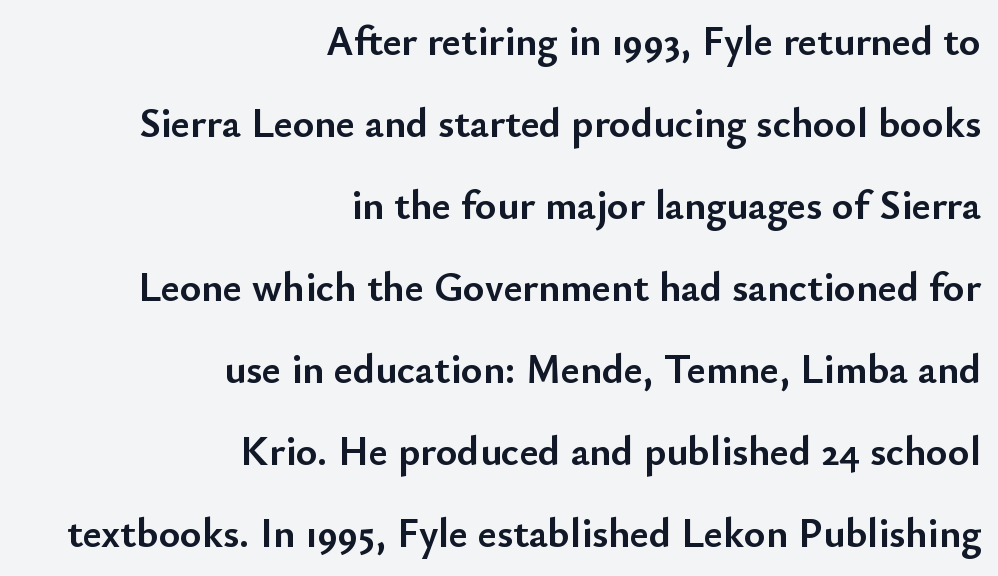
Q: Is the text bold? A: Yes.
Q: Is the text italic (slanted)? A: No, it is upright.
Q: Is the typeface a serif or a sans-serif typeface? A: Sans-serif.
Q: Is the text underlined? A: No.
Q: How is the paragraph aligned? A: Right-aligned.
Q: Is the spacing between letters normal or unusually wide? A: Normal.
Q: Is the spacing between lines tight, normal or loose? A: Loose.
Q: Width (condensed, normal, or wide)? A: Normal.
Q: Stroke contrast? A: Low.
Q: x-height? A: Small.
Q: Monospaced? A: No.
